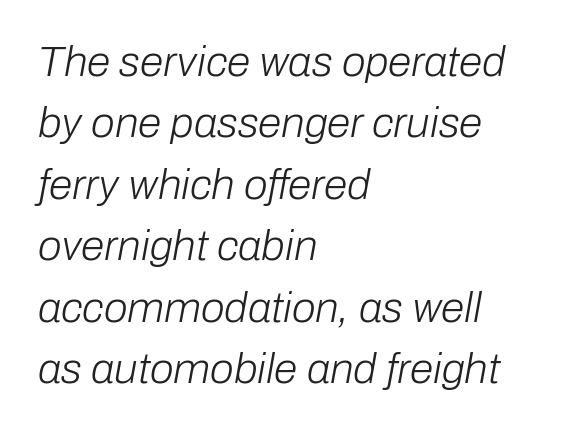
Q: Is the text bold? A: No.
Q: Is the text italic (slanted)? A: Yes, it leans right by about 10 degrees.
Q: Is the text underlined? A: No.
Q: How is the paragraph aligned? A: Left-aligned.
Q: Is the spacing between letters normal or unusually wide? A: Normal.
Q: Is the spacing between lines tight, normal or loose? A: Normal.
Q: Width (condensed, normal, or wide)? A: Normal.
Q: Stroke contrast? A: Low.
Q: x-height? A: Medium.
Q: Monospaced? A: No.
